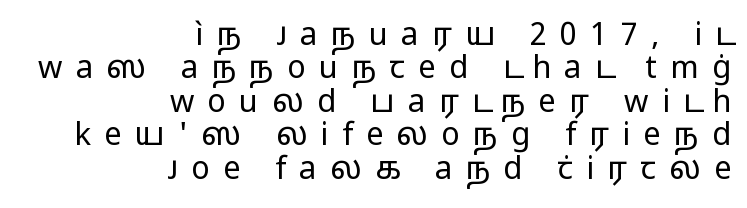
The image shows 31 px regular-weight, wide sans-serif type, upright; set right-aligned, tight line spacing (1.08x), unusually wide letter spacing (+0.43 em), not underlined; low stroke contrast and a medium x-height.
